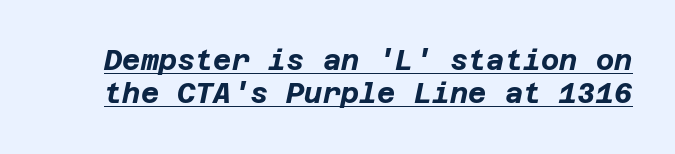
Q: Is the text bold? A: Yes.
Q: Is the text italic (slanted)? A: Yes, it leans right by about 12 degrees.
Q: Is the text underlined? A: Yes.
Q: Is the spacing between letters normal or unusually wide? A: Normal.
Q: Width (condensed, normal, or wide)? A: Normal.
Q: Stroke contrast? A: Low.
Q: x-height? A: Large.
